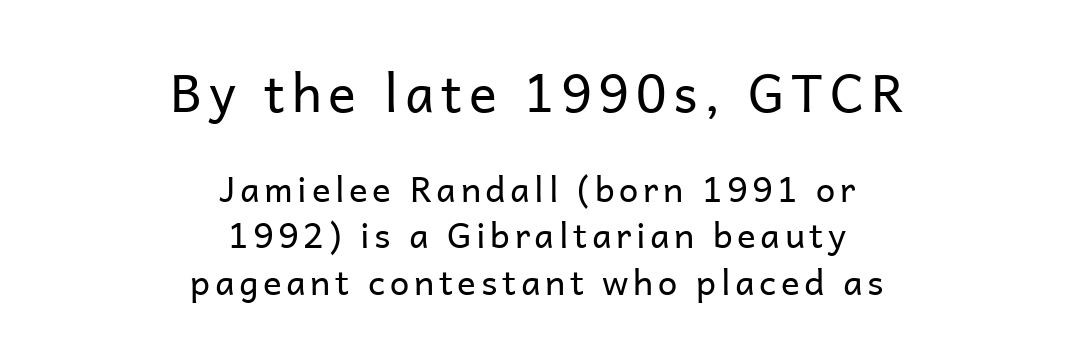
Q: Is the text bold? A: No.
Q: Is the text italic (slanted)? A: No, it is upright.
Q: Is the typeface a serif or a sans-serif typeface? A: Sans-serif.
Q: Is the text underlined? A: No.
Q: How is the paragraph aligned? A: Centered.
Q: Is the spacing between lines tight, normal or loose? A: Normal.
Q: Which block of text is set in a larger size, the first (top) or the second (bottom)? A: The first (top) one.
Q: Width (condensed, normal, or wide)? A: Normal.
Q: Stroke contrast? A: Low.
Q: x-height? A: Medium.
Q: Monospaced? A: No.
